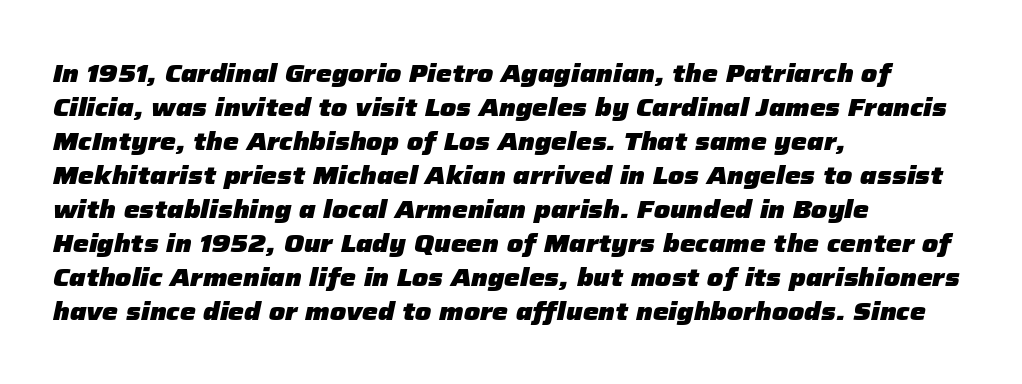
The image shows 25 px bold type, italic (leaning right); set left-aligned, normal line spacing (1.36x), normal letter spacing, not underlined.
